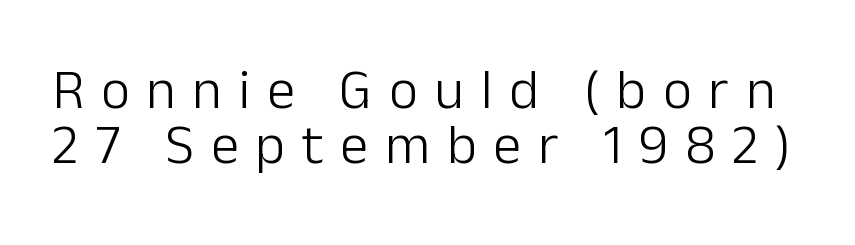
Q: Is the text bold? A: No.
Q: Is the text italic (slanted)? A: No, it is upright.
Q: Is the typeface a serif or a sans-serif typeface? A: Sans-serif.
Q: Is the text underlined? A: No.
Q: Is the spacing between letters normal or unusually wide? A: Unusually wide.
Q: Is the spacing between lines tight, normal or loose? A: Tight.
Q: Width (condensed, normal, or wide)? A: Normal.
Q: Stroke contrast? A: Low.
Q: x-height? A: Medium.
Q: Monospaced? A: No.
